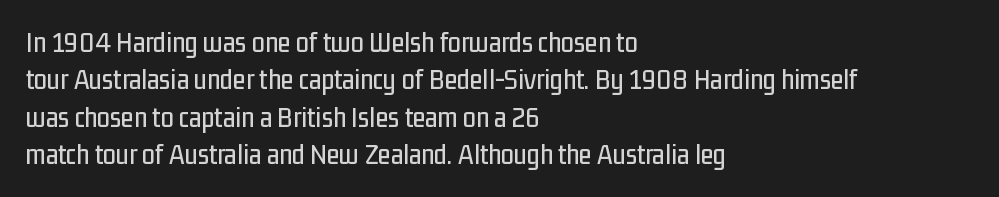
Descenders are the only things crossing below the line. Rendered with straight, roman letterforms. The letters advance in unequal steps, a hallmark of proportional type. The gaps between neighbouring characters are ordinary and unremarkable. Are there feet on the stems? There aren't — it's a sans.
